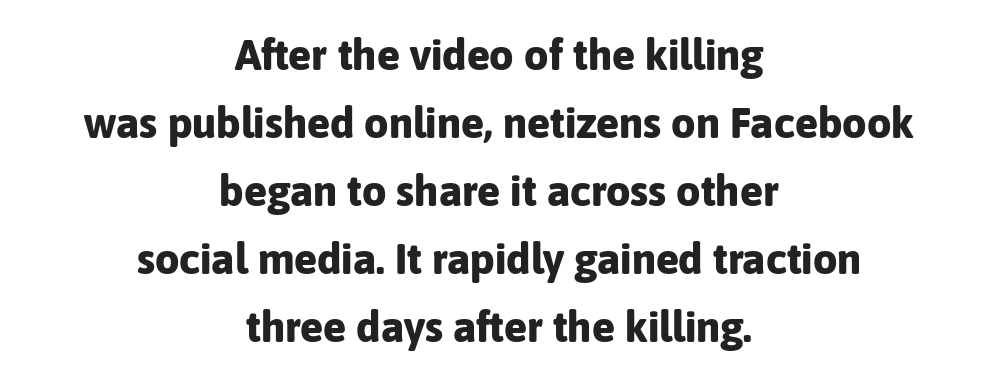
{"serif": "no", "italic": "no", "bold": "yes", "weight": "bold", "width": "normal", "stroke_contrast": "low", "x_height": "medium", "monospaced": "no", "underline": "no", "align": "center", "line_spacing": "normal", "line_spacing_ratio": 1.58, "letter_spacing": "normal", "letter_spacing_em": 0.0, "glyph_px": 43}
